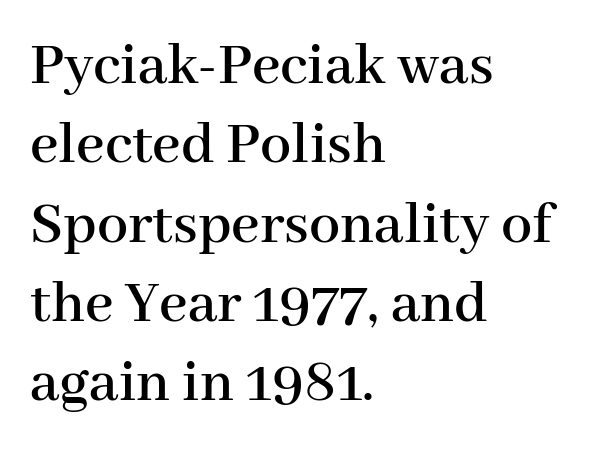
The type sits square on the baseline with zero lean. Each word holds together tightly as a unit, with standard inter-letter gaps. Unlike a clean sans, this face finishes its strokes with serifs. The face used here is proportionally spaced, like ordinary book or web type. The string is rendered with underlining switched off. The ragged edge is on the right, which tells us the setting is flush left.
